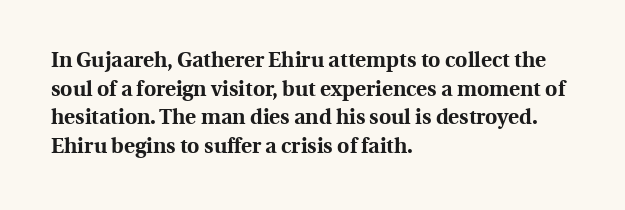
Q: Is the text bold? A: Yes.
Q: Is the text italic (slanted)? A: No, it is upright.
Q: Is the text underlined? A: No.
Q: How is the paragraph aligned? A: Left-aligned.
Q: Is the spacing between letters normal or unusually wide? A: Normal.
Q: Is the spacing between lines tight, normal or loose? A: Normal.
